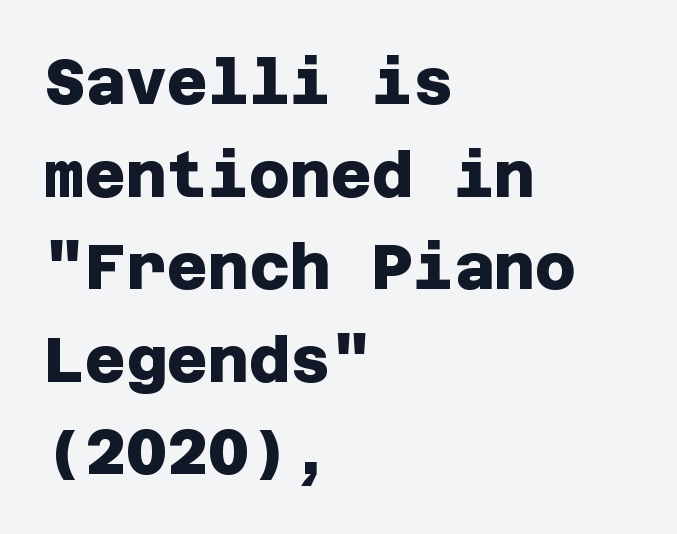
{"serif": "no", "bold": "yes", "weight": "heavy", "width": "normal", "stroke_contrast": "low", "x_height": "large", "underline": "no", "align": "left", "line_spacing": "normal", "line_spacing_ratio": 1.47, "letter_spacing": "normal", "letter_spacing_em": 0.0, "glyph_px": 63}
